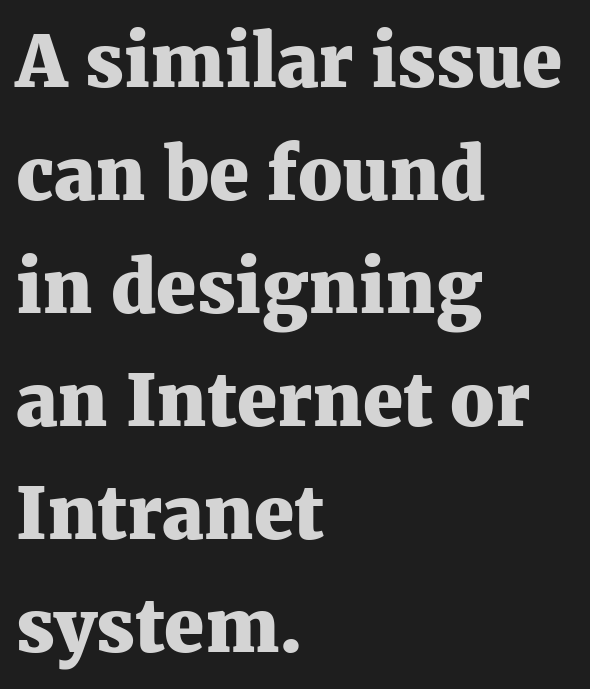
How would I describe the line gaps? Plain and ordinary. The typesetting leans heavy: a genuine bold. No word sits above an underline. Tall strokes in this sample are plumb rather than angled. These lines are rendered in a variable-pitch font.
